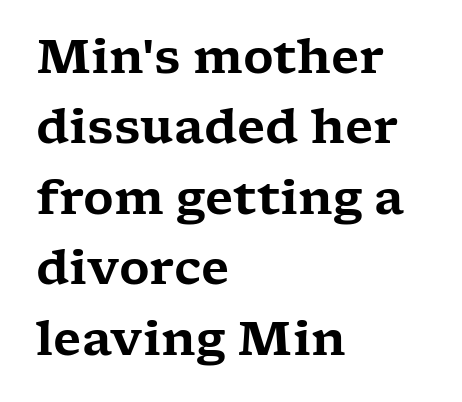
Q: Is the text italic (slanted)? A: No, it is upright.
Q: Is the typeface a serif or a sans-serif typeface? A: Serif.
Q: Is the text underlined? A: No.
Q: How is the paragraph aligned? A: Left-aligned.
Q: Is the spacing between letters normal or unusually wide? A: Normal.
Q: Is the spacing between lines tight, normal or loose? A: Normal.
Q: Width (condensed, normal, or wide)? A: Wide.
Q: Stroke contrast? A: Low.
Q: x-height? A: Medium.
Q: Monospaced? A: No.
